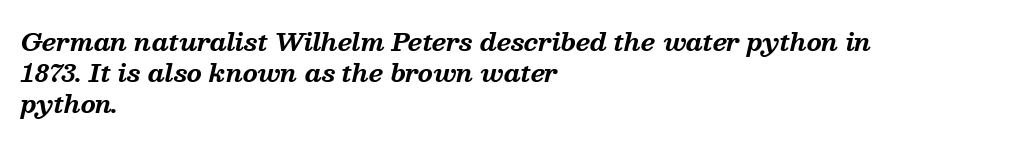
How are the letters spaced? Ordinarily, with no added tracking. Thick stems and heavy bowls — unmistakably bold. Clear beneath every line of the passage. If you drew a ruler down the left edge, every line would touch it. Slant detected: the letters are inclined. The passage shown stacks its lines at a standard gap.
